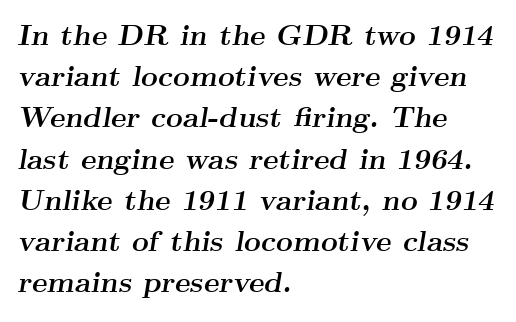
{"serif": "yes", "italic": "yes", "lean": "right", "slant_degrees": 9, "bold": "yes", "weight": "semibold", "width": "wide", "stroke_contrast": "medium", "x_height": "small", "monospaced": "no", "underline": "no", "align": "left", "line_spacing": "normal", "line_spacing_ratio": 1.42, "letter_spacing": "normal", "letter_spacing_em": 0.0, "glyph_px": 29}
